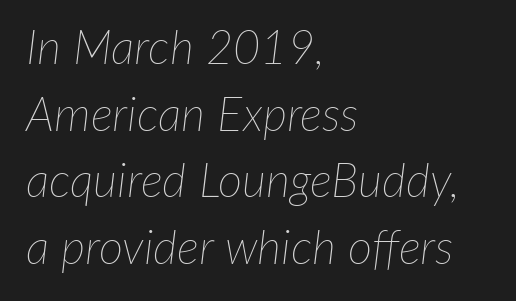
Every row of glyphs begins at an identical x-position on the left. Descenders hang freely into open space. The horizontal fit of the characters is conventional and even. On a weight scale, this lands at 450 or below. The designer left line spacing at the default. Do the characters align in a grid? No, the font is proportional.
